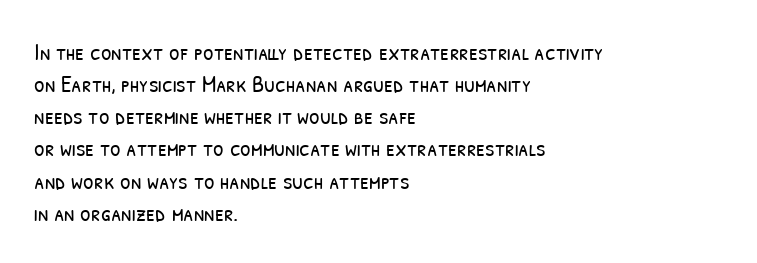
Q: Is the text bold? A: No.
Q: Is the text underlined? A: No.
Q: How is the paragraph aligned? A: Left-aligned.
Q: Is the spacing between letters normal or unusually wide? A: Normal.
Q: Is the spacing between lines tight, normal or loose? A: Normal.
